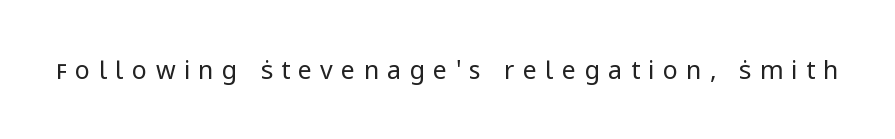
The image shows 25 px text type, upright; set unusually wide letter spacing (+0.33 em), not underlined.
